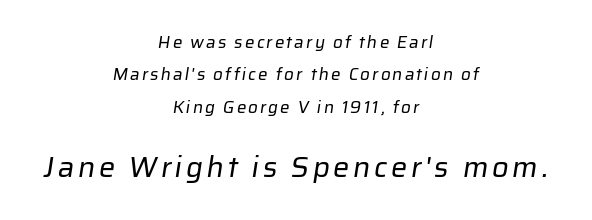
The typeface chosen for these lines omits serifs. The whitespace from short lines is split evenly between both sides. The rendering uses natural spacing where letterforms have individual widths. Just letters on the line, the space beneath them empty. Note: smaller setting up top, larger setting below.
